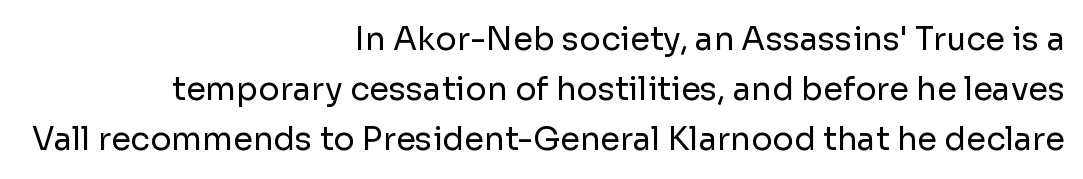
Characters follow at the spacing the type designer built in. Vertically, the passage feels balanced, rows spaced as you'd expect. Does the lettering tilt? It doesn't — this is upright. These glyphs show unthickened strokes, regular width or finer. The foot of each line stays bare and open. Stroke terminals: plain, sans-serif.
